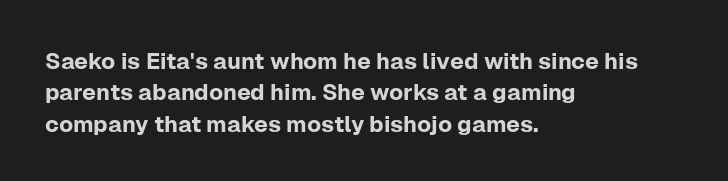
{"italic": "no", "underline": "no", "align": "left", "line_spacing": "normal", "line_spacing_ratio": 1.36, "letter_spacing": "normal", "letter_spacing_em": 0.0, "glyph_px": 23}
